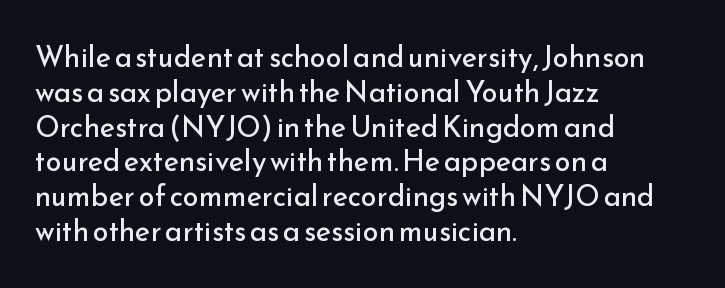
The image shows 29 px regular-weight sans-serif type, upright; set left-aligned, line spacing 1.2x, normal letter spacing, not underlined; low stroke contrast and a small x-height.
